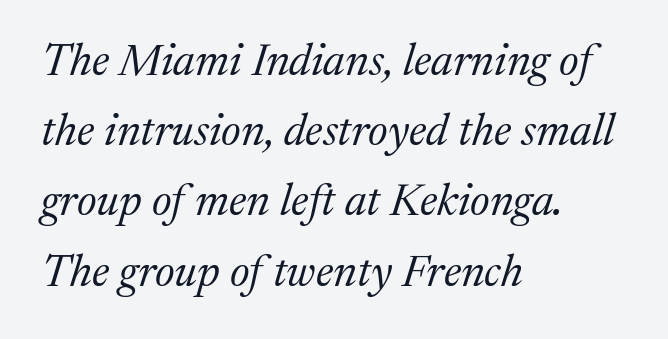
The image shows 45 px regular-weight serif type, italic (leaning right); set left-aligned, normal line spacing (1.56x), normal letter spacing, not underlined; medium stroke contrast and a medium x-height.
